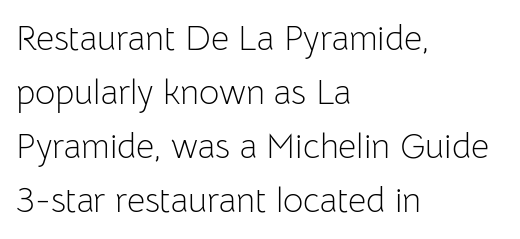
The image shows 35 px light sans-serif type, upright; set left-aligned, normal line spacing (1.54x), normal letter spacing, not underlined; low stroke contrast and a medium x-height.
